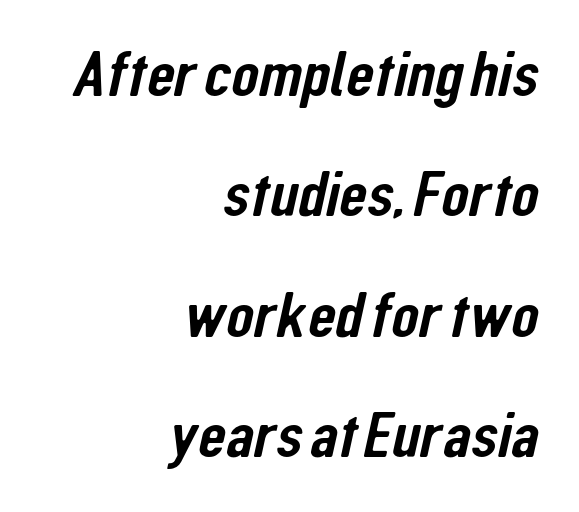
Serif or sans? Sans — the stroke terminals are bare. Layout note: lines flush right. In terms of letterspacing, this is plain default setting. These lines are rendered in a variable-pitch font.
